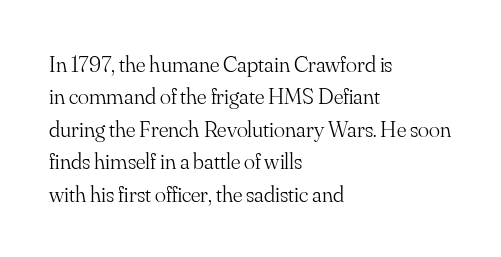
The image shows 23 px text type, upright; set left-aligned, normal line spacing (1.41x), normal letter spacing, not underlined.
